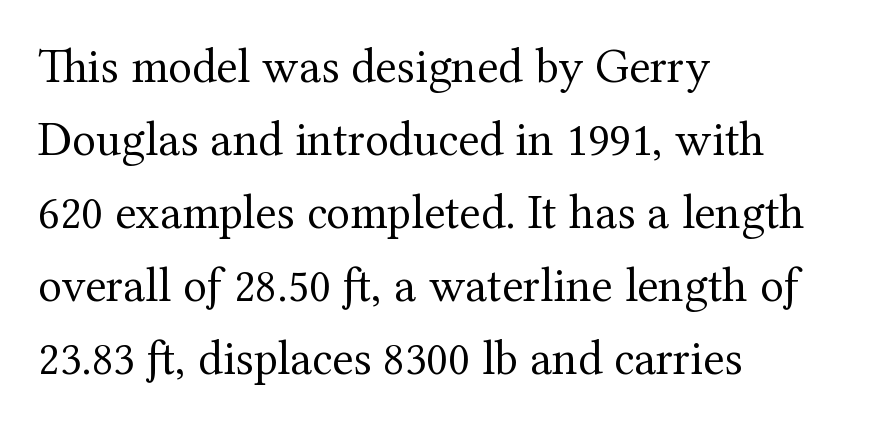
{"serif": "yes", "italic": "no", "bold": "no", "weight": "regular", "width": "normal", "stroke_contrast": "medium", "x_height": "medium", "monospaced": "no", "underline": "no", "align": "left", "line_spacing": "normal", "line_spacing_ratio": 1.49, "letter_spacing": "normal", "letter_spacing_em": 0.0, "glyph_px": 49}
